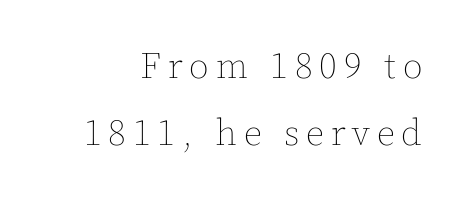
The image shows 36 px thin type, upright; set line spacing 1.85x, not underlined; a medium x-height.
